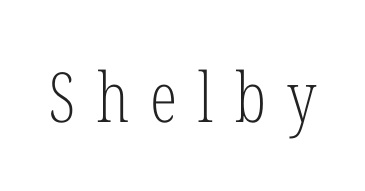
The image shows 69 px light, condensed serif type, upright; set unusually wide letter spacing (+0.31 em), not underlined; low stroke contrast and a medium x-height.
